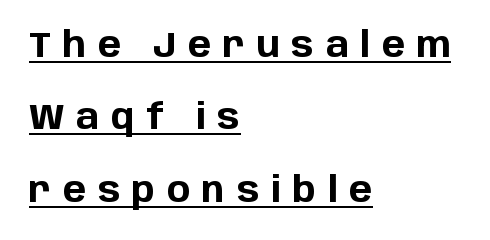
Q: Is the text bold? A: Yes.
Q: Is the text italic (slanted)? A: No, it is upright.
Q: Is the typeface a serif or a sans-serif typeface? A: Sans-serif.
Q: Is the text underlined? A: Yes.
Q: How is the paragraph aligned? A: Left-aligned.
Q: Is the spacing between letters normal or unusually wide? A: Unusually wide.
Q: Is the spacing between lines tight, normal or loose? A: Loose.
Q: Width (condensed, normal, or wide)? A: Normal.
Q: Stroke contrast? A: Low.
Q: x-height? A: Large.
Q: Monospaced? A: No.
